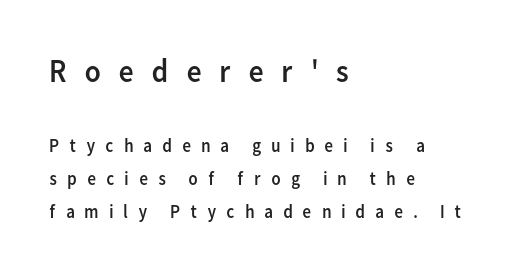
Q: Is the text bold? A: No.
Q: Is the text italic (slanted)? A: No, it is upright.
Q: Is the typeface a serif or a sans-serif typeface? A: Sans-serif.
Q: Is the text underlined? A: No.
Q: How is the paragraph aligned? A: Left-aligned.
Q: Is the spacing between letters normal or unusually wide? A: Unusually wide.
Q: Which block of text is set in a larger size, the first (top) or the second (bottom)? A: The first (top) one.
Q: Width (condensed, normal, or wide)? A: Normal.
Q: Stroke contrast? A: Low.
Q: x-height? A: Medium.
Q: Monospaced? A: No.
